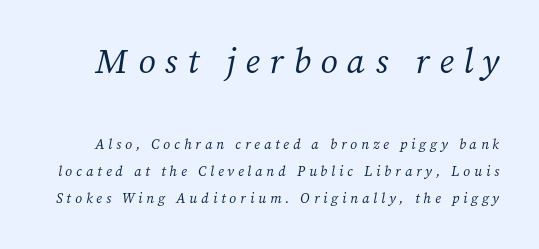
Caption: face not bold, strokes unweighted. Regarding serifs, this sample has them. A bare baseline throughout the passage. Does the leading feel generous? Absolutely, it's lavish. Compare the two chunks: the upper has the greater cap height. The whole block is typeset with a tilt.
